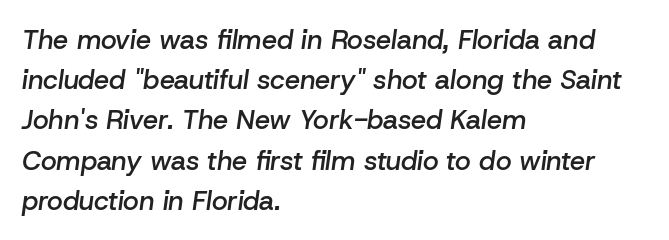
Q: Is the text bold? A: Semi-bold.
Q: Is the text italic (slanted)? A: Yes, it leans right by about 8 degrees.
Q: Is the text underlined? A: No.
Q: How is the paragraph aligned? A: Left-aligned.
Q: Is the spacing between letters normal or unusually wide? A: Normal.
Q: Is the spacing between lines tight, normal or loose? A: Normal.
